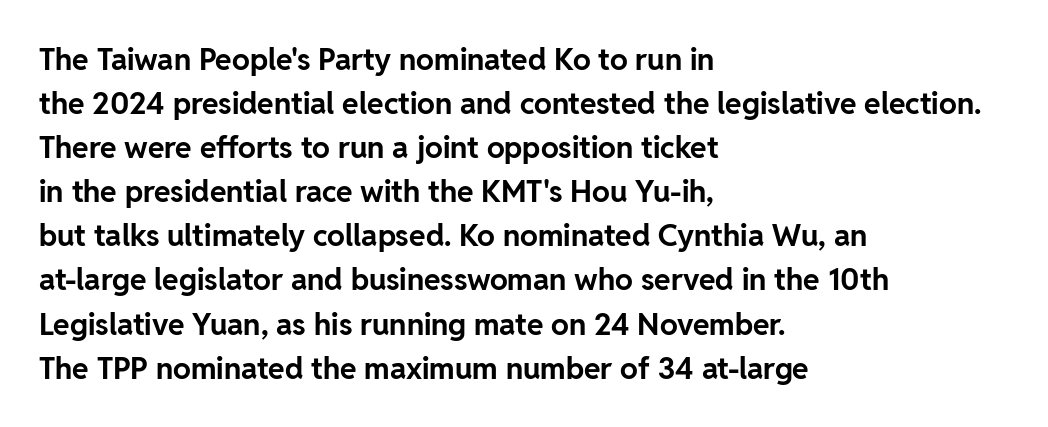
The image shows 30 px bold sans-serif type, upright; set left-aligned, normal line spacing (1.47x), normal letter spacing, not underlined; low stroke contrast and a medium x-height.
